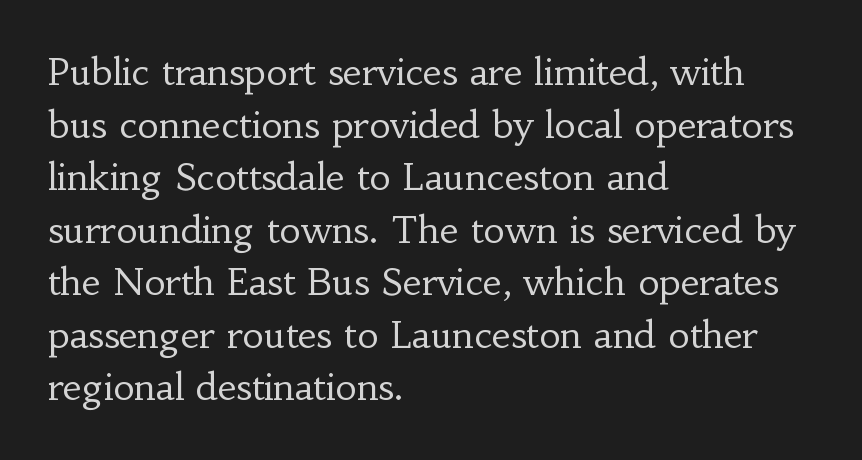
Q: Is the text bold? A: No.
Q: Is the text italic (slanted)? A: No, it is upright.
Q: Is the typeface a serif or a sans-serif typeface? A: Serif.
Q: Is the text underlined? A: No.
Q: How is the paragraph aligned? A: Left-aligned.
Q: Is the spacing between letters normal or unusually wide? A: Normal.
Q: Is the spacing between lines tight, normal or loose? A: Normal.
Q: Width (condensed, normal, or wide)? A: Normal.
Q: Stroke contrast? A: Low.
Q: x-height? A: Small.
Q: Monospaced? A: No.
